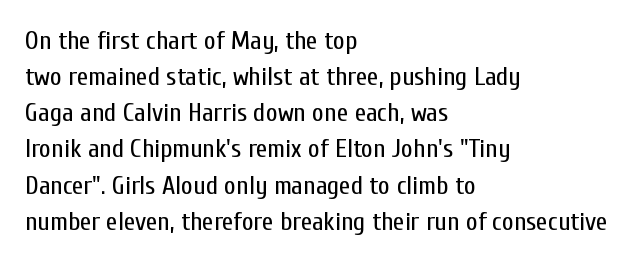
The image shows 26 px text type, upright; set left-aligned, normal line spacing (1.39x), normal letter spacing, not underlined.
